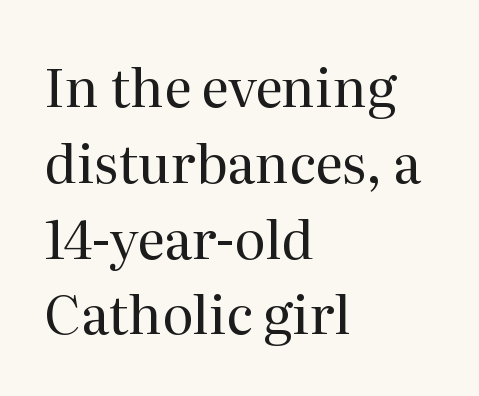
The image shows 53 px regular-weight serif type, upright; set left-aligned, normal line spacing (1.43x), normal letter spacing, not underlined; medium stroke contrast and a medium x-height.
